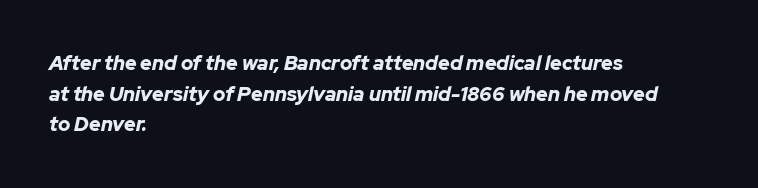
{"italic": "yes", "lean": "right", "slant_degrees": 12, "bold": "yes", "underline": "no", "align": "left", "line_spacing": "normal", "line_spacing_ratio": 1.53, "letter_spacing": "normal", "letter_spacing_em": 0.0, "glyph_px": 20}
